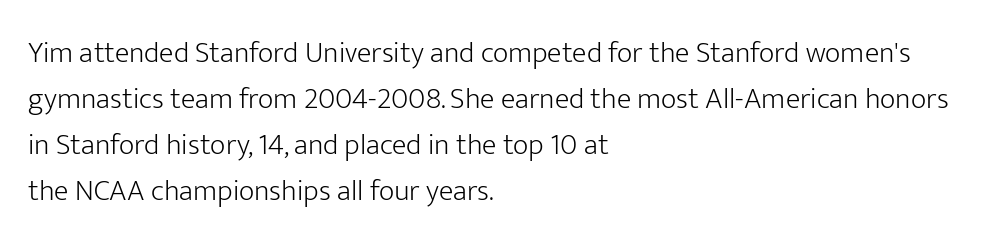
Q: Is the text bold? A: No.
Q: Is the text italic (slanted)? A: No, it is upright.
Q: Is the typeface a serif or a sans-serif typeface? A: Sans-serif.
Q: Is the text underlined? A: No.
Q: How is the paragraph aligned? A: Left-aligned.
Q: Is the spacing between letters normal or unusually wide? A: Normal.
Q: Is the spacing between lines tight, normal or loose? A: Normal.
Q: Width (condensed, normal, or wide)? A: Normal.
Q: Stroke contrast? A: Low.
Q: x-height? A: Medium.
Q: Monospaced? A: No.
